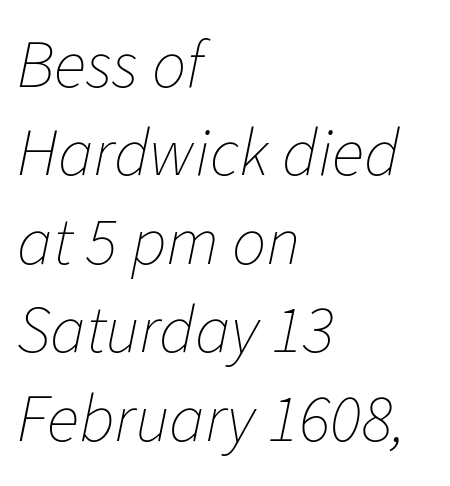
Q: Is the text bold? A: No.
Q: Is the text italic (slanted)? A: Yes, it leans right by about 11 degrees.
Q: Is the text underlined? A: No.
Q: How is the paragraph aligned? A: Left-aligned.
Q: Is the spacing between letters normal or unusually wide? A: Normal.
Q: Is the spacing between lines tight, normal or loose? A: Normal.
Q: Width (condensed, normal, or wide)? A: Normal.
Q: Stroke contrast? A: Low.
Q: x-height? A: Medium.
Q: Monospaced? A: No.
